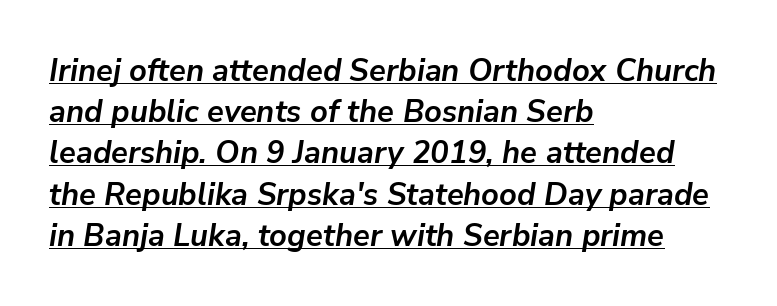
Tracking here is standard; glyphs follow each other at the usual distance. The letters advance in unequal steps, a hallmark of proportional type. Strokes here are thick enough to call this a true bold. Descenders here cross a horizontal rule under the line.
